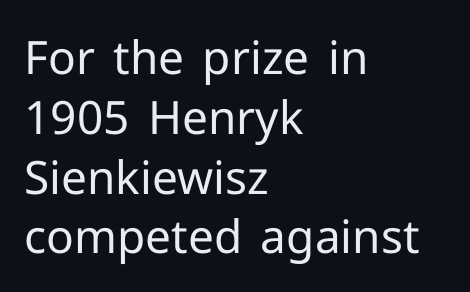
{"serif": "no", "italic": "no", "bold": "no", "weight": "regular", "width": "normal", "stroke_contrast": "low", "x_height": "medium", "monospaced": "no", "underline": "no", "align": "left", "line_spacing": "normal", "line_spacing_ratio": 1.3, "letter_spacing": "normal", "letter_spacing_em": 0.0, "glyph_px": 46}
